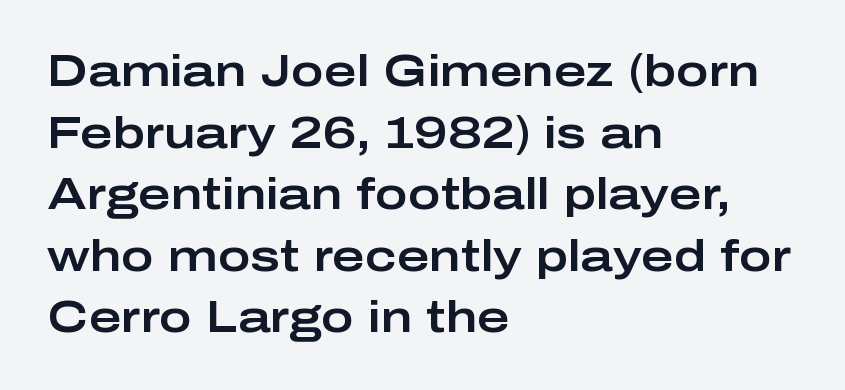
{"serif": "no", "italic": "no", "width": "wide", "stroke_contrast": "low", "x_height": "medium", "monospaced": "no", "underline": "no", "align": "left", "line_spacing": "normal", "line_spacing_ratio": 1.4, "letter_spacing": "normal", "letter_spacing_em": 0.0, "glyph_px": 44}
